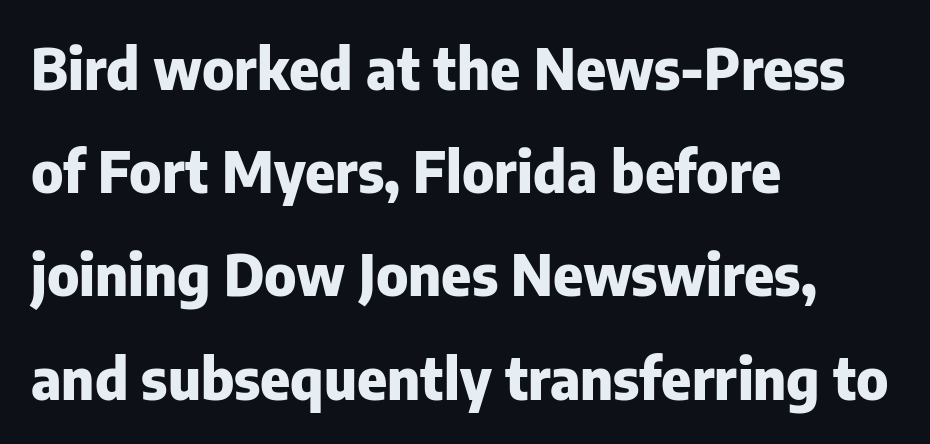
{"serif": "no", "italic": "no", "bold": "yes", "weight": "heavy", "width": "normal", "stroke_contrast": "low", "x_height": "medium", "monospaced": "no", "underline": "no", "align": "left", "line_spacing_ratio": 1.81, "letter_spacing": "normal", "letter_spacing_em": 0.0, "glyph_px": 57}
